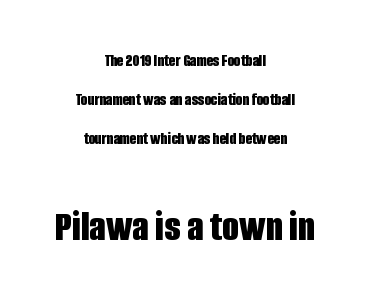
A typesetter would call this zero additional tracking. The specimen omits any rule beneath the text block's lines. The following chunk of copy outweighs the initial chunk in type size. If you folded the block vertically in half, each line would mirror itself in length. This sample has the flowing, uneven cadence of proportional lettering.
